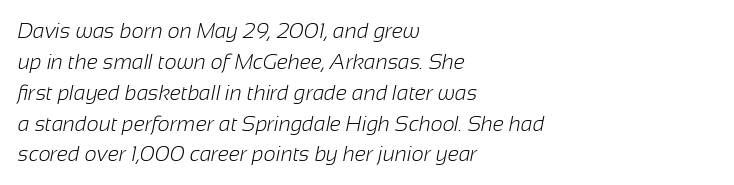
The image shows 21 px text type; set left-aligned, normal line spacing (1.47x), normal letter spacing, not underlined.
